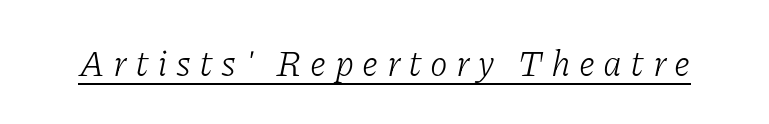
{"serif": "yes", "italic": "yes", "lean": "right", "slant_degrees": 11, "bold": "no", "weight": "light", "width": "normal", "stroke_contrast": "low", "x_height": "medium", "monospaced": "no", "underline": "yes", "letter_spacing": "wide", "letter_spacing_em": 0.23, "glyph_px": 36}
